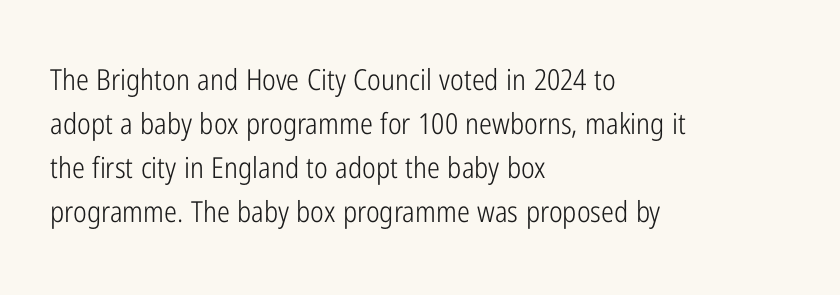
Q: Is the text bold? A: No.
Q: Is the text italic (slanted)? A: No, it is upright.
Q: Is the typeface a serif or a sans-serif typeface? A: Sans-serif.
Q: Is the text underlined? A: No.
Q: How is the paragraph aligned? A: Left-aligned.
Q: Is the spacing between letters normal or unusually wide? A: Normal.
Q: Is the spacing between lines tight, normal or loose? A: Normal.
Q: Width (condensed, normal, or wide)? A: Condensed.
Q: Stroke contrast? A: Low.
Q: x-height? A: Medium.
Q: Monospaced? A: No.
